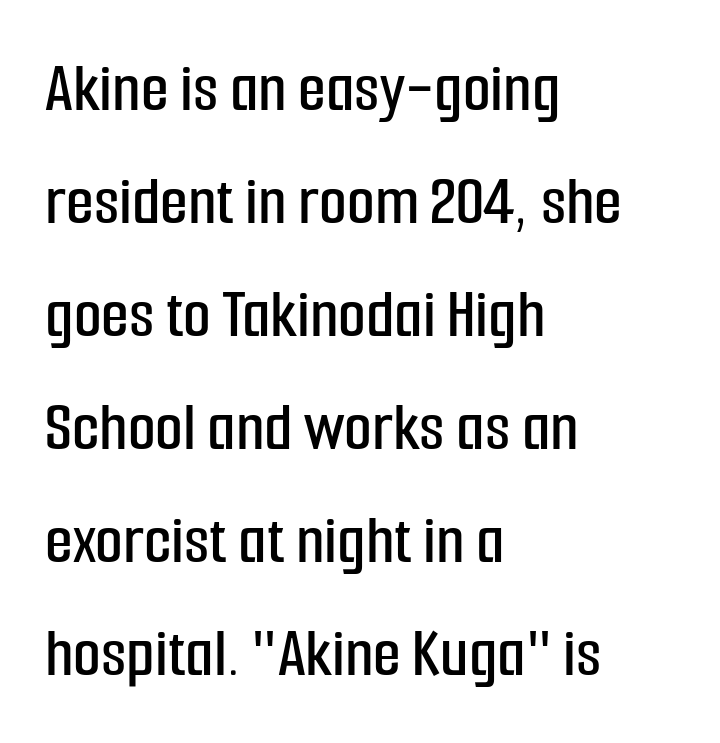
The image shows 72 px condensed sans-serif type, upright; set left-aligned, normal line spacing (1.57x), normal letter spacing, not underlined; low stroke contrast and a medium x-height.
